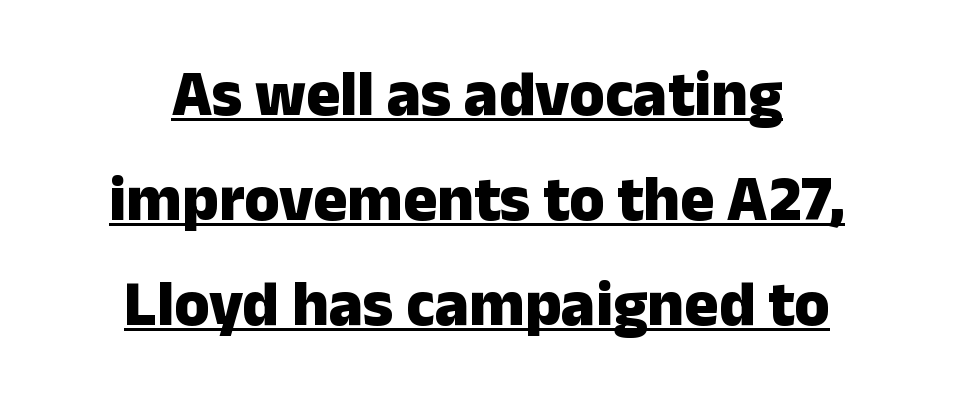
{"serif": "no", "italic": "no", "bold": "yes", "weight": "heavy", "width": "normal", "stroke_contrast": "low", "x_height": "medium", "monospaced": "no", "underline": "yes", "align": "center", "line_spacing": "normal", "line_spacing_ratio": 1.64, "letter_spacing": "normal", "letter_spacing_em": 0.0, "glyph_px": 64}
